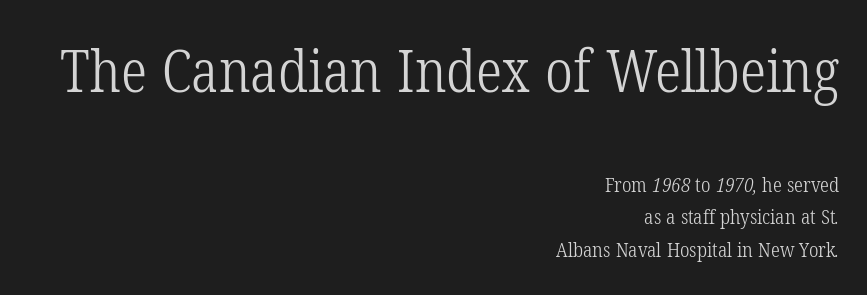
Q: Is the text bold? A: No.
Q: Is the typeface a serif or a sans-serif typeface? A: Serif.
Q: Is the text underlined? A: No.
Q: How is the paragraph aligned? A: Right-aligned.
Q: Is the spacing between letters normal or unusually wide? A: Normal.
Q: Is the spacing between lines tight, normal or loose? A: Normal.
Q: Which block of text is set in a larger size, the first (top) or the second (bottom)? A: The first (top) one.
Q: Width (condensed, normal, or wide)? A: Condensed.
Q: Stroke contrast? A: Low.
Q: x-height? A: Medium.
Q: Monospaced? A: No.
